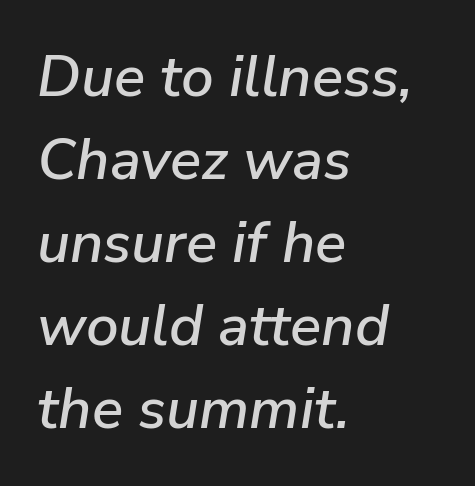
The image shows 58 px text type, italic (leaning right); set left-aligned, normal line spacing (1.43x), normal letter spacing, not underlined; low stroke contrast and a medium x-height.
